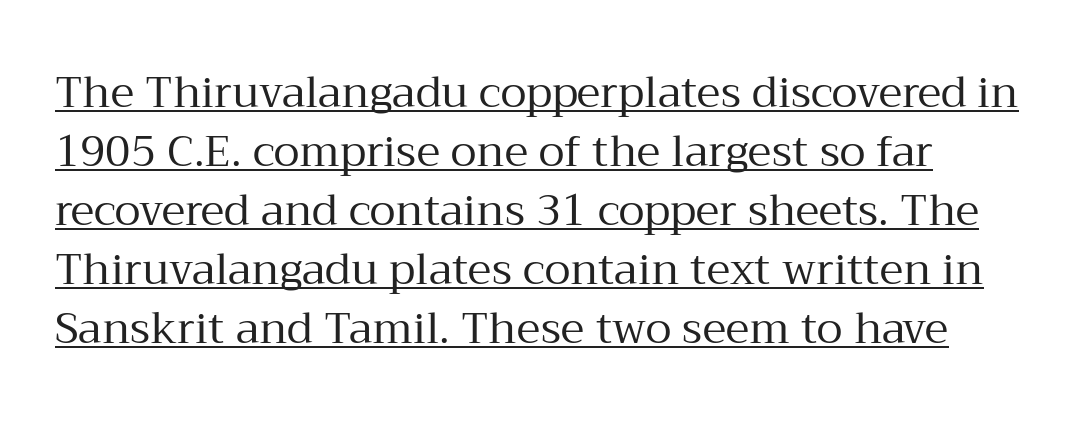
The image shows 43 px regular-weight serif type, upright; set normal line spacing (1.37x), normal letter spacing, underlined; medium stroke contrast and a medium x-height.
